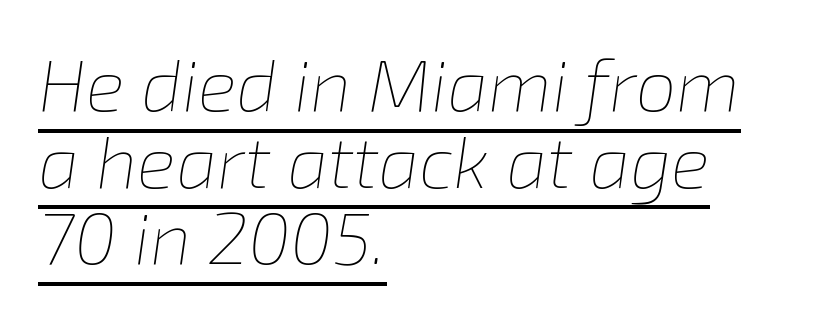
Q: Is the text bold? A: No.
Q: Is the text italic (slanted)? A: Yes, it leans right by about 8 degrees.
Q: Is the text underlined? A: Yes.
Q: How is the paragraph aligned? A: Left-aligned.
Q: Is the spacing between letters normal or unusually wide? A: Normal.
Q: Is the spacing between lines tight, normal or loose? A: Tight.
Q: Width (condensed, normal, or wide)? A: Normal.
Q: Stroke contrast? A: Low.
Q: x-height? A: Medium.
Q: Monospaced? A: No.
